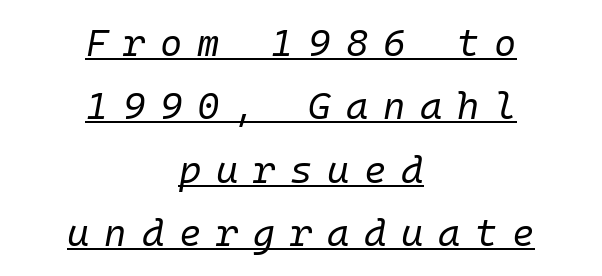
The image shows 38 px regular-weight type, italic (leaning right), monospaced; set centered, normal line spacing (1.67x), unusually wide letter spacing (+0.39 em), underlined; low stroke contrast and a medium x-height.
